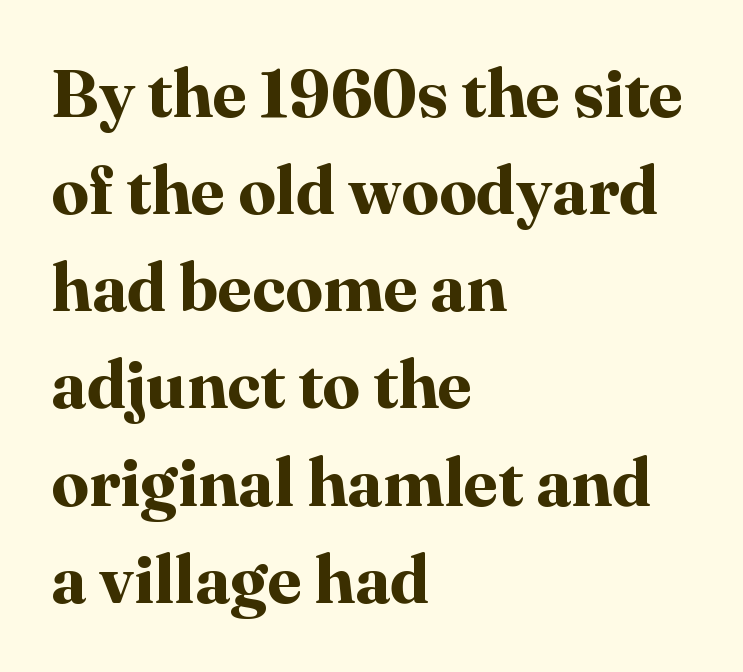
This rendering employs a face with finishing strokes, i.e., a serif. Nothing unusual about the tracking: characters are spaced as the font intends. The lines in this sample share a left origin and differ only in where they stop. The typography opts for an upright posture over an oblique one. These lines sit exactly where default settings would place them. Words float on clear page, feet unadorned.
